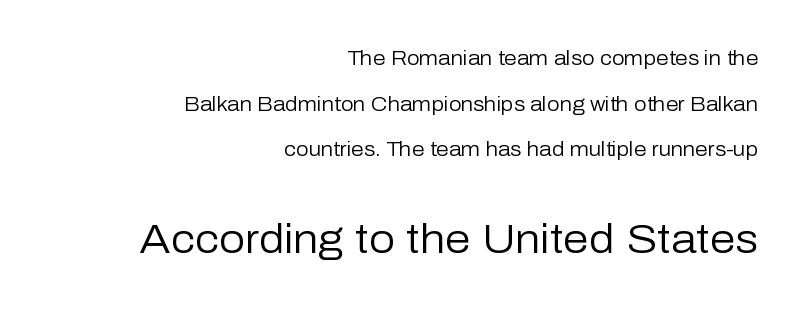
The letters advance in unequal steps, a hallmark of proportional type. The axis of the letterforms is exactly vertical. Honestly, the rows look like they've been pulled way apart. A bare baseline throughout the passage.
